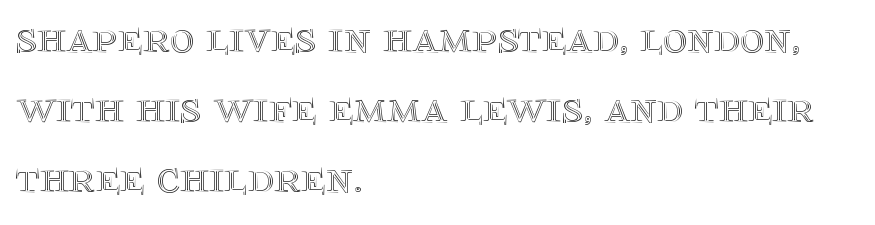
{"italic": "no", "width": "normal", "x_height": "large", "monospaced": "no", "underline": "no", "align": "left", "line_spacing": "normal", "line_spacing_ratio": 1.52, "letter_spacing": "normal", "letter_spacing_em": 0.0, "glyph_px": 46}
